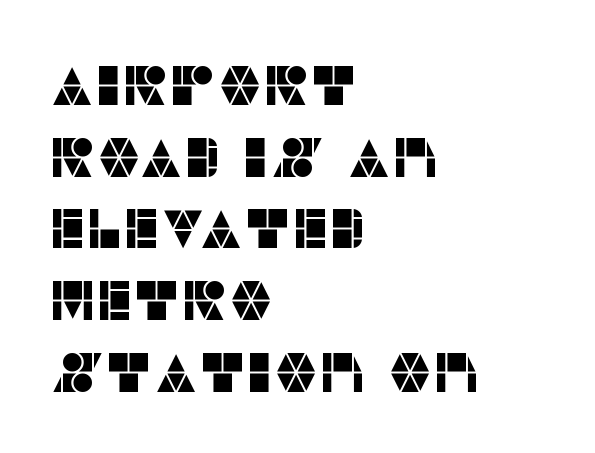
Caption: multi-line text, flush left, ragged right. Each letter's strokes conclude bluntly, with no projecting serifs. Line spacing here is normal. This sample uses an upright cut, with every glyph sitting square on the baseline. The baseline area is clear.
